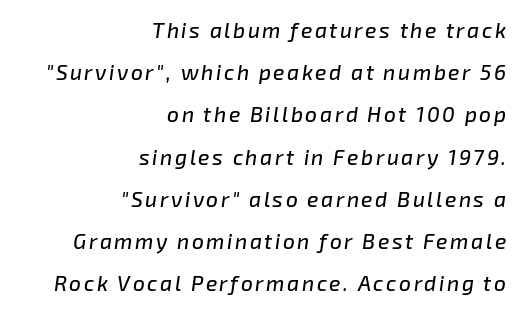
{"italic": "yes", "lean": "right", "slant_degrees": 8, "underline": "no", "align": "right", "line_spacing": "loose", "line_spacing_ratio": 2.01, "glyph_px": 21}
